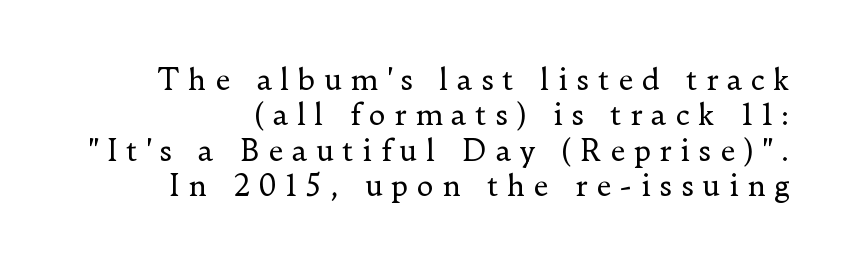
Q: Is the text bold? A: No.
Q: Is the text italic (slanted)? A: No, it is upright.
Q: Is the typeface a serif or a sans-serif typeface? A: Serif.
Q: Is the text underlined? A: No.
Q: How is the paragraph aligned? A: Right-aligned.
Q: Is the spacing between letters normal or unusually wide? A: Unusually wide.
Q: Width (condensed, normal, or wide)? A: Normal.
Q: Stroke contrast? A: Low.
Q: x-height? A: Small.
Q: Monospaced? A: No.
